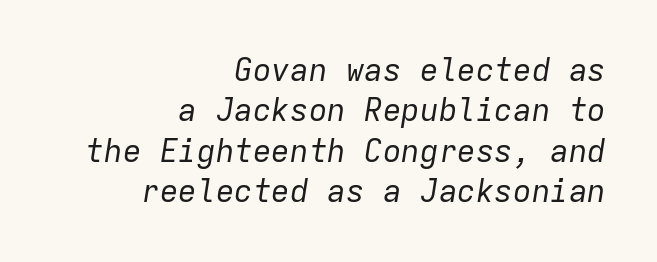
The image shows 31 px regular-weight type, italic (leaning right), monospaced; set right-aligned, normal line spacing (1.3x), normal letter spacing, not underlined; low stroke contrast and a medium x-height.
